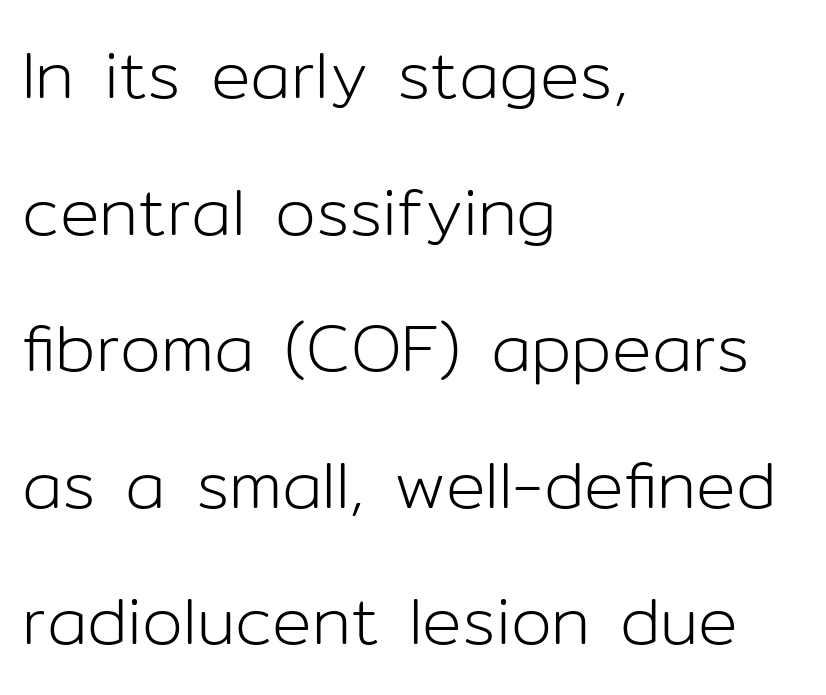
{"serif": "no", "italic": "no", "bold": "no", "weight": "light", "width": "normal", "stroke_contrast": "low", "x_height": "medium", "monospaced": "no", "underline": "no", "align": "left", "line_spacing": "loose", "line_spacing_ratio": 2.07, "letter_spacing": "normal", "letter_spacing_em": 0.0, "glyph_px": 66}
